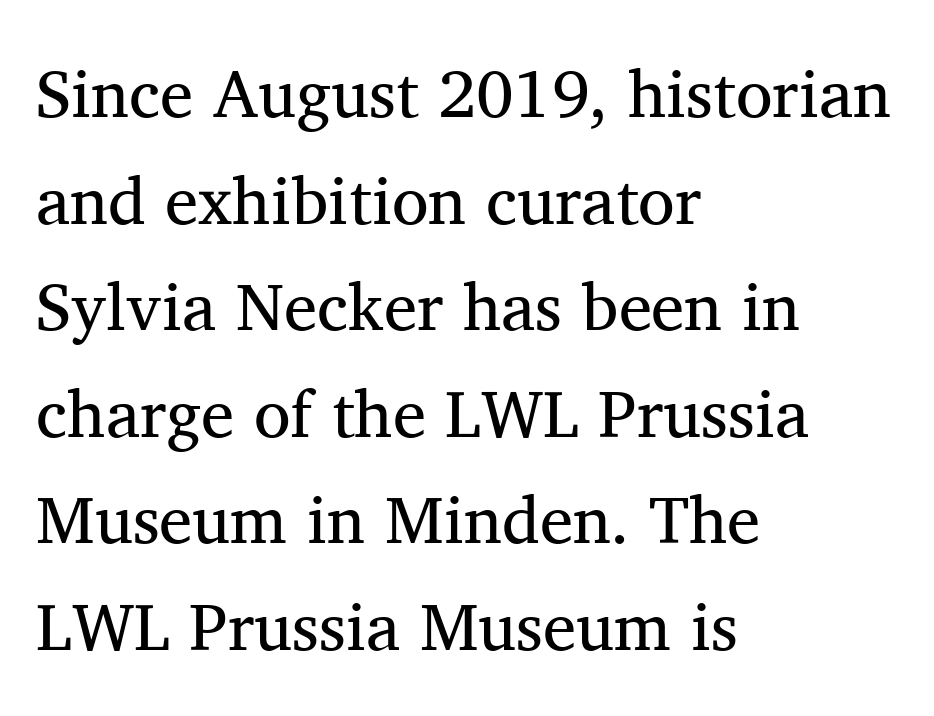
The image shows 67 px regular-weight serif type, upright; set left-aligned, normal line spacing (1.59x), normal letter spacing, not underlined; medium stroke contrast and a medium x-height.
